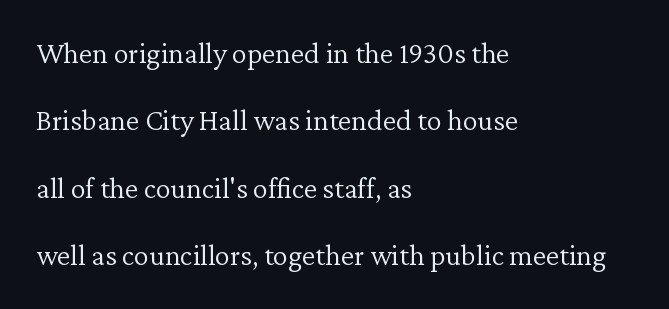
{"serif": "yes", "italic": "no", "bold": "no", "weight": "light", "width": "normal", "stroke_contrast": "low", "x_height": "medium", "monospaced": "no", "underline": "no", "align": "left", "line_spacing": "loose", "line_spacing_ratio": 2.25, "letter_spacing": "normal", "letter_spacing_em": 0.0, "glyph_px": 30}
